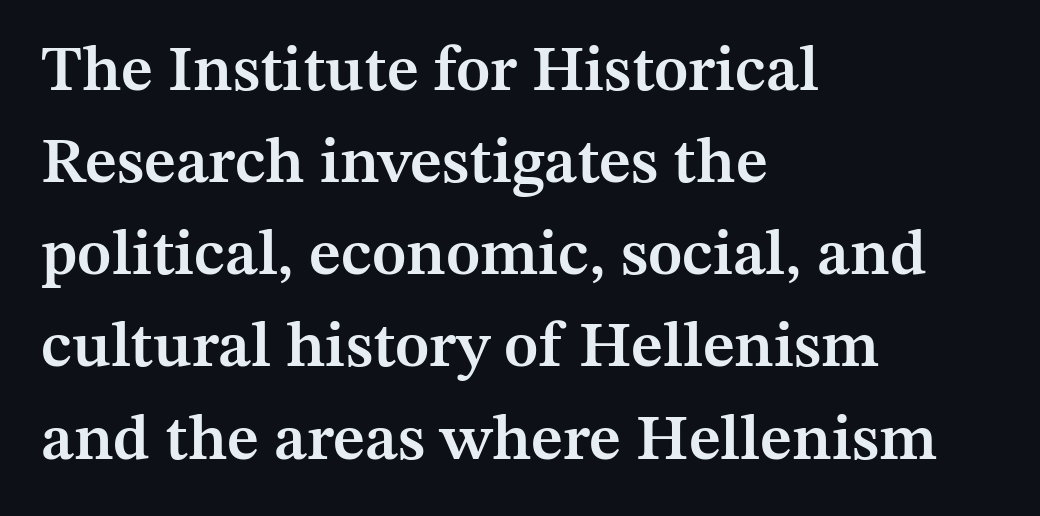
The image shows 64 px semibold serif type, upright; set left-aligned, normal line spacing (1.44x), normal letter spacing, not underlined; medium stroke contrast and a medium x-height.
